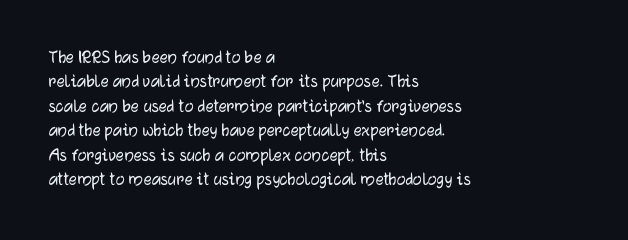
Look at the tracking — it's just the regular setting, nothing added. Horizontal alignment here is leftward, the default for most running prose. Clear beneath every line of the passage. Unlike italic type, these characters show no tilt at all.
